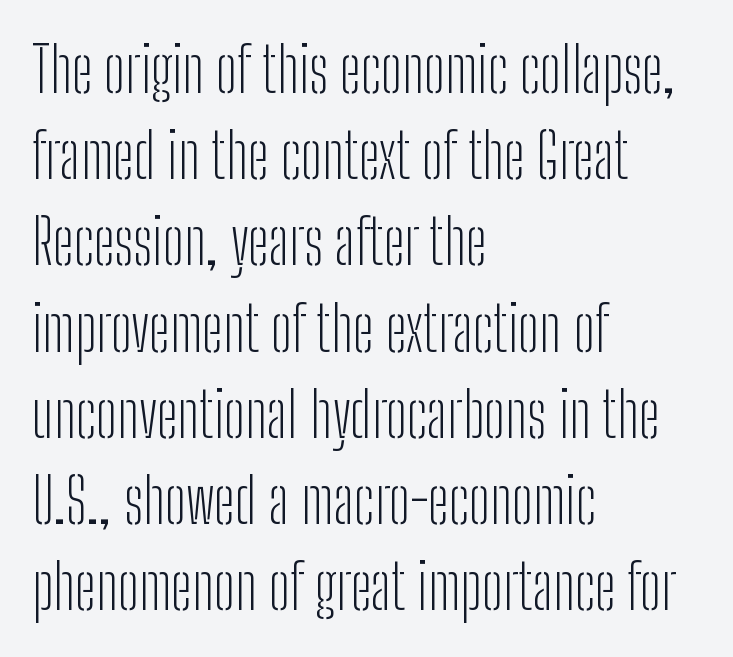
{"serif": "no", "italic": "no", "bold": "no", "weight": "light", "width": "condensed", "stroke_contrast": "low", "x_height": "medium", "monospaced": "no", "underline": "no", "align": "left", "line_spacing": "normal", "line_spacing_ratio": 1.39, "letter_spacing": "normal", "letter_spacing_em": 0.0, "glyph_px": 62}
